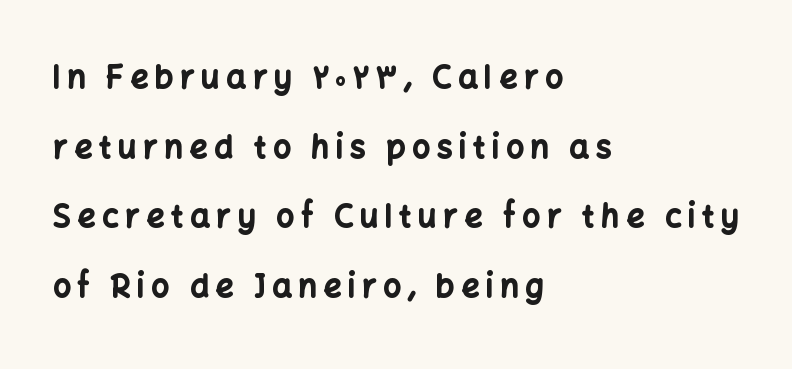
Q: Is the text bold? A: Yes.
Q: Is the text italic (slanted)? A: No, it is upright.
Q: Is the typeface a serif or a sans-serif typeface? A: Sans-serif.
Q: Is the text underlined? A: No.
Q: How is the paragraph aligned? A: Left-aligned.
Q: Is the spacing between letters normal or unusually wide? A: Unusually wide.
Q: Is the spacing between lines tight, normal or loose? A: Loose.
Q: Width (condensed, normal, or wide)? A: Normal.
Q: Stroke contrast? A: Low.
Q: x-height? A: Medium.
Q: Monospaced? A: No.
